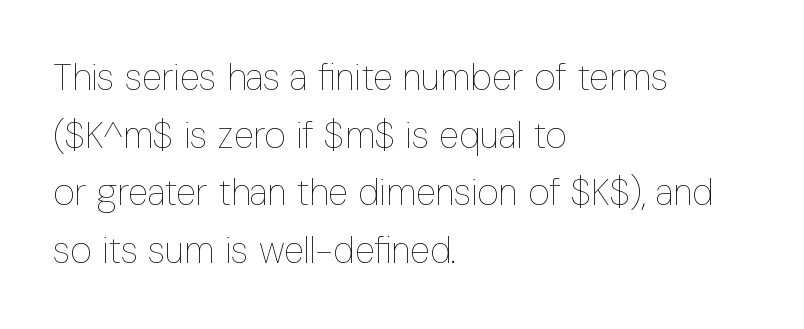
{"italic": "no", "bold": "no", "weight": "thin", "width": "condensed", "stroke_contrast": "low", "x_height": "medium", "monospaced": "no", "underline": "no", "align": "left", "line_spacing": "normal", "line_spacing_ratio": 1.56, "letter_spacing": "normal", "letter_spacing_em": 0.0, "glyph_px": 37}
